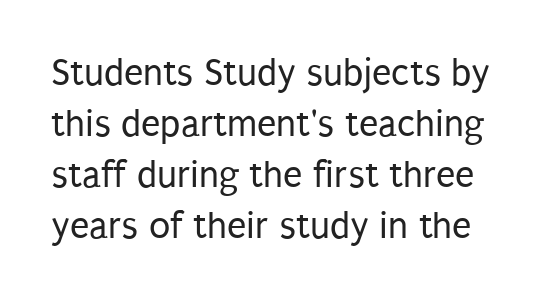
{"serif": "no", "italic": "no", "bold": "no", "weight": "regular", "width": "condensed", "stroke_contrast": "low", "x_height": "large", "monospaced": "no", "underline": "no", "line_spacing": "normal", "line_spacing_ratio": 1.31, "letter_spacing": "normal", "letter_spacing_em": 0.0, "glyph_px": 39}
